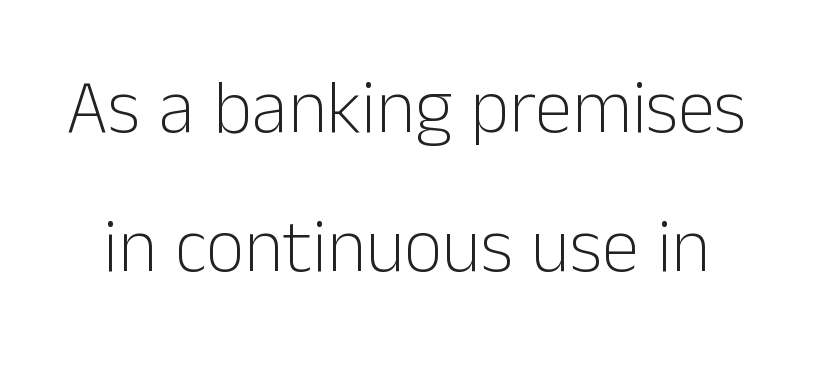
{"serif": "no", "italic": "no", "bold": "no", "weight": "light", "width": "normal", "stroke_contrast": "low", "x_height": "medium", "monospaced": "no", "underline": "no", "line_spacing_ratio": 1.86, "letter_spacing": "normal", "letter_spacing_em": 0.0, "glyph_px": 75}
